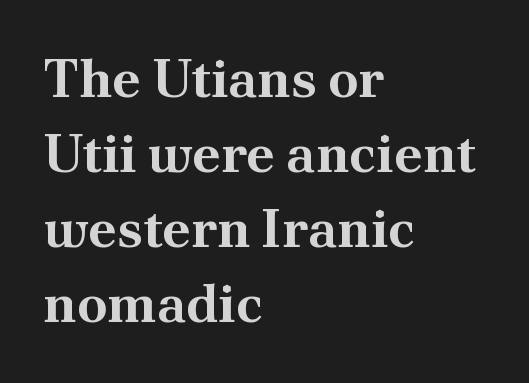
The strip under each line holds only bare page. Short note: letters normally spaced. A normal amount of white space separates one row of letters from the next. A serif font was chosen for this passage. Compared with a centered layout, this one pins lines to the left instead.
